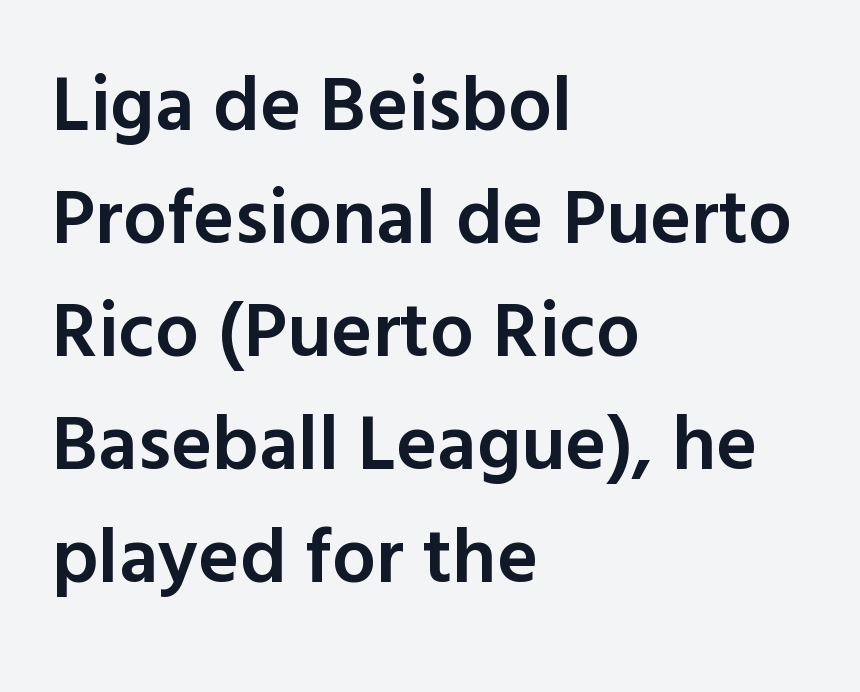
Type style note: lacks serifs. Vertically, the passage feels balanced, rows spaced as you'd expect. Check under the words: just untouched page. When letters stand straight like this, we call the style roman or upright. The rendering uses natural spacing where letterforms have individual widths. Left-aligned paragraph, ragged on the right.
